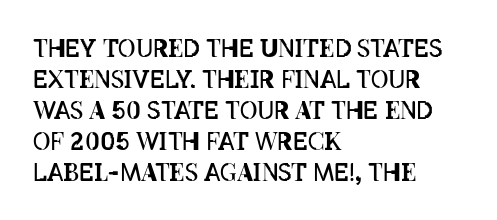
These lines keep a tight, regular rhythm from letter to letter. Notice how descenders clear the ascenders below comfortably — that's standard leading. These lines were composed using upright roman letters. One-word summary of the alignment: left. Nobody drew a line under any word here. The typesetting does not lean heavy: it is not bold.
